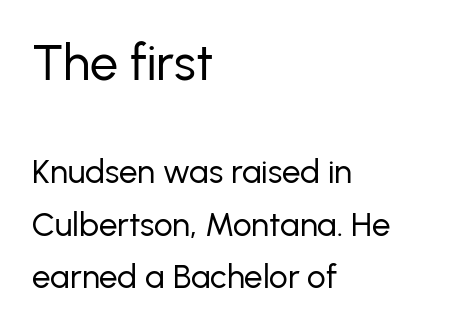
Q: Is the text bold? A: No.
Q: Is the text italic (slanted)? A: No, it is upright.
Q: Is the typeface a serif or a sans-serif typeface? A: Sans-serif.
Q: Is the text underlined? A: No.
Q: How is the paragraph aligned? A: Left-aligned.
Q: Is the spacing between letters normal or unusually wide? A: Normal.
Q: Is the spacing between lines tight, normal or loose? A: Normal.
Q: Which block of text is set in a larger size, the first (top) or the second (bottom)? A: The first (top) one.
Q: Width (condensed, normal, or wide)? A: Normal.
Q: Stroke contrast? A: Low.
Q: x-height? A: Medium.
Q: Monospaced? A: No.
